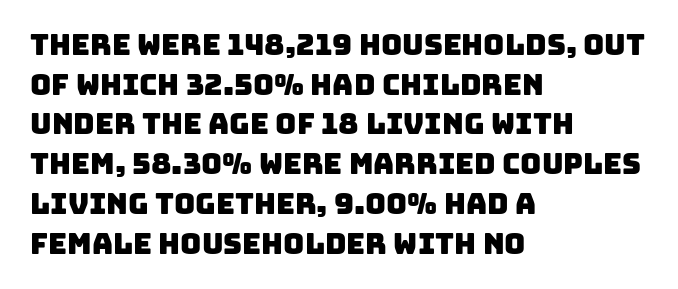
{"serif": "no", "width": "normal", "stroke_contrast": "low", "x_height": "large", "monospaced": "no", "underline": "no", "align": "left", "line_spacing": "normal", "line_spacing_ratio": 1.37, "letter_spacing": "normal", "letter_spacing_em": 0.0, "glyph_px": 29}
